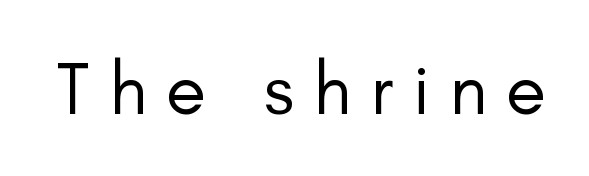
The image shows 74 px regular-weight sans-serif type, upright; set unusually wide letter spacing (+0.26 em), not underlined; low stroke contrast and a small x-height.
